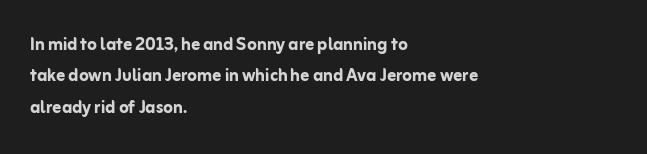
Q: Is the text bold? A: Yes.
Q: Is the text italic (slanted)? A: No, it is upright.
Q: Is the text underlined? A: No.
Q: How is the paragraph aligned? A: Left-aligned.
Q: Is the spacing between letters normal or unusually wide? A: Normal.
Q: Is the spacing between lines tight, normal or loose? A: Normal.
